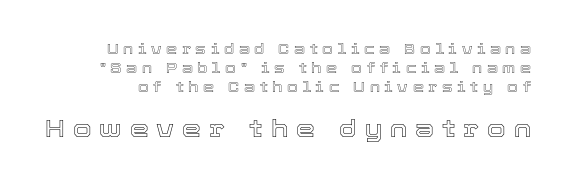
Characters follow at a spacing far wider than the type designer built in. The block sitting lower on the canvas is the one with enlarged characters. Descenders hang freely into open space. Designer's note — italics off, roman on. Summary of vertical rhythm: regular, with standard interline spacing.
